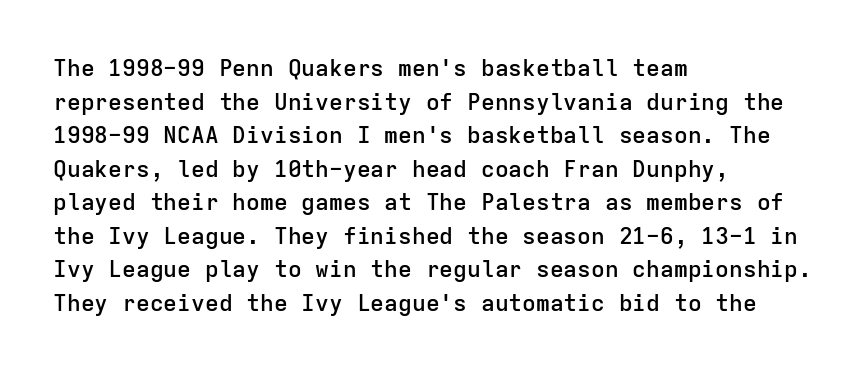
Is there any slant? The stems are plumb. Decoration check: the copy has no underline. Nothing unusual about the tracking: characters are spaced as the font intends. What weight is shown? A semibold, between regular and bold. The setting favours the left margin, as ordinary paragraphs usually do.
